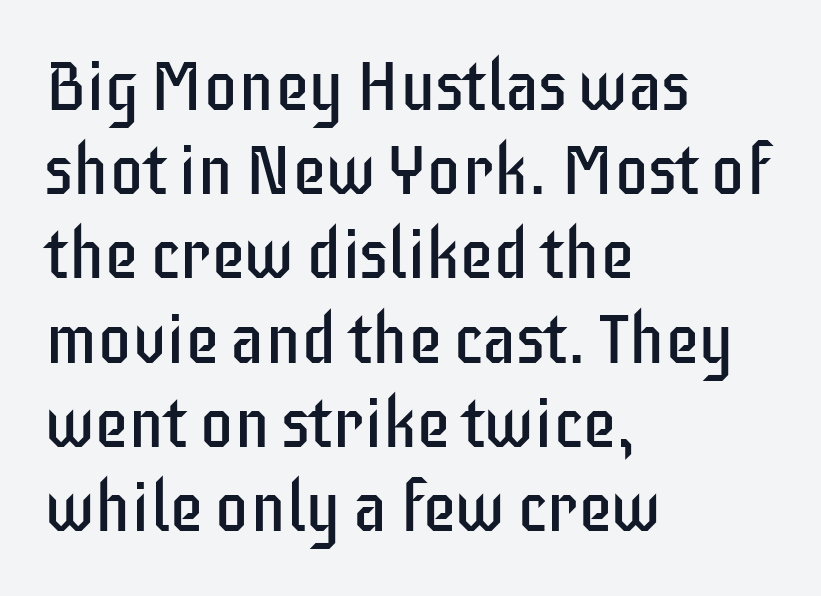
Q: Is the text bold? A: No.
Q: Is the text italic (slanted)? A: No, it is upright.
Q: Is the typeface a serif or a sans-serif typeface? A: Sans-serif.
Q: Is the text underlined? A: No.
Q: How is the paragraph aligned? A: Left-aligned.
Q: Is the spacing between letters normal or unusually wide? A: Normal.
Q: Width (condensed, normal, or wide)? A: Condensed.
Q: Stroke contrast? A: Low.
Q: x-height? A: Large.
Q: Monospaced? A: No.
